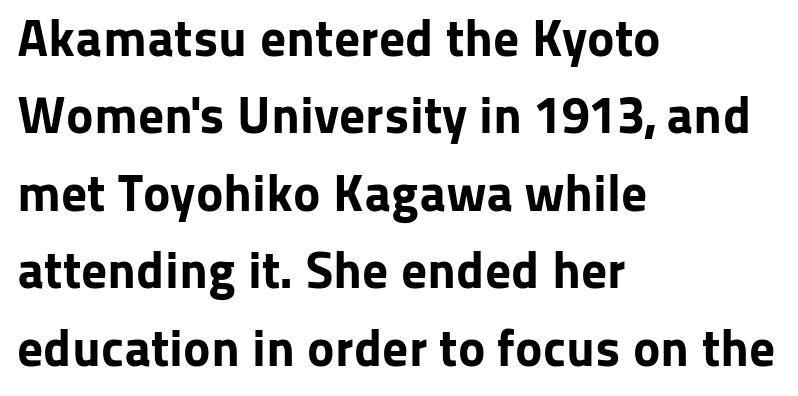
Reading down the block, your eye returns to a fixed left position each line. These lines are rendered in a variable-pitch font. Weight: bold. Short note: letters normally spaced.
